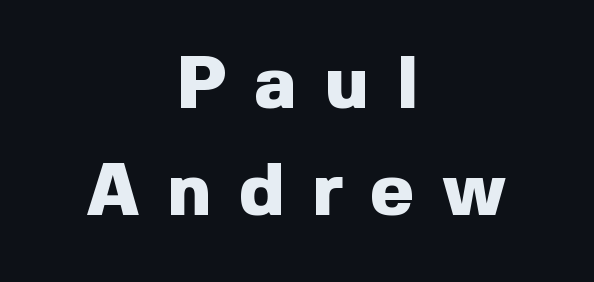
Q: Is the text bold? A: Yes.
Q: Is the text italic (slanted)? A: No, it is upright.
Q: Is the typeface a serif or a sans-serif typeface? A: Sans-serif.
Q: Is the text underlined? A: No.
Q: How is the paragraph aligned? A: Centered.
Q: Is the spacing between letters normal or unusually wide? A: Unusually wide.
Q: Is the spacing between lines tight, normal or loose? A: Normal.
Q: Width (condensed, normal, or wide)? A: Normal.
Q: x-height? A: Medium.
Q: Monospaced? A: No.
